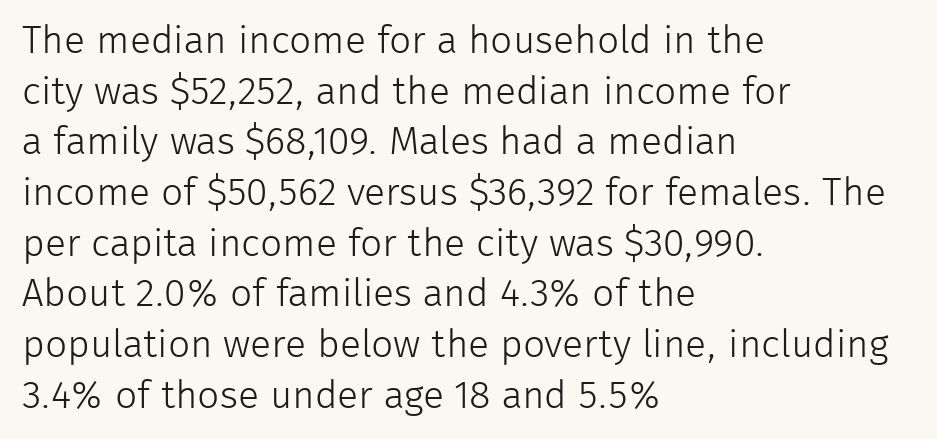
This rendering employs a face without finishing strokes, i.e., a sans-serif. Summary of weight: not heavy and not bold. Has an underline been added? It has not. Italic? Not at all — the glyphs are vertical. Alignment: flush left. You could not count columns in this text — the font is proportionally spaced.
